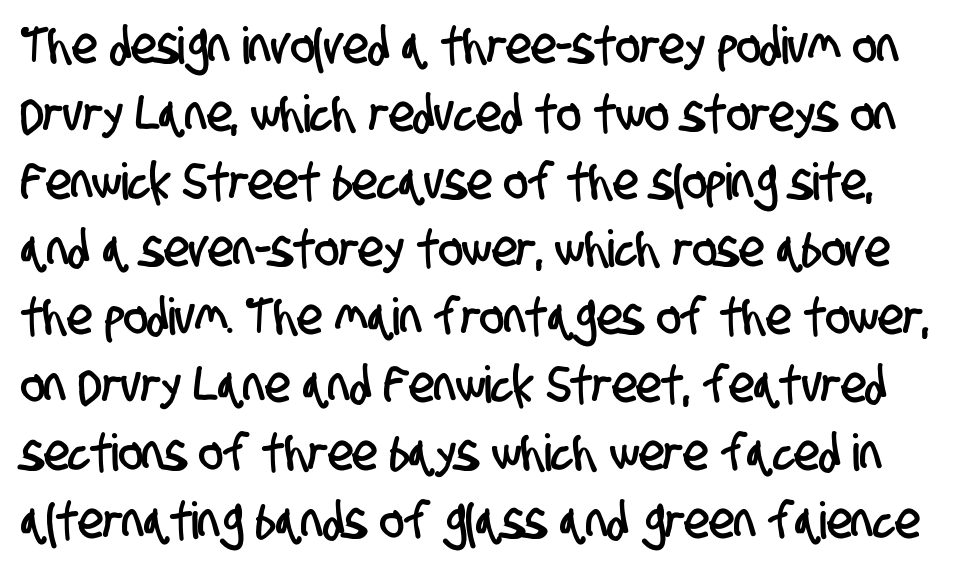
Inter-character spacing is left at the font's built-in metrics. Unmarked baselines from the first word to the last. These lines are rendered in a variable-pitch font. Letterform terminals end flat and unadorned throughout the passage. Vertically, the passage feels balanced, rows spaced as you'd expect.
